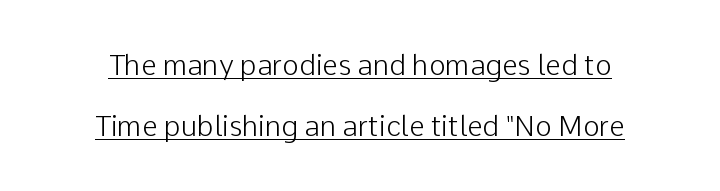
You can tell from the bare stems that sans-serif type was used. The rendering keeps characters at their native spacing. The cut favours lightness, reaching ordinary text weight at its darkest. Do the characters align in a grid? No, the font is proportional. The specimen includes a rule beneath the text block's lines.
